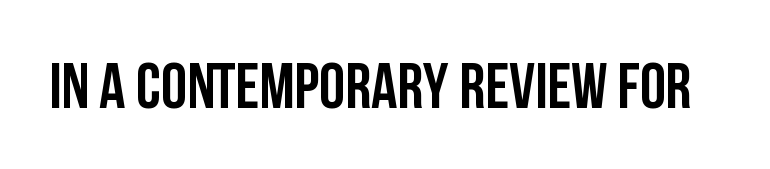
{"serif": "no", "italic": "no", "bold": "yes", "weight": "semibold", "width": "condensed", "stroke_contrast": "low", "x_height": "large", "monospaced": "no", "underline": "no", "letter_spacing": "normal", "letter_spacing_em": 0.0, "glyph_px": 65}
